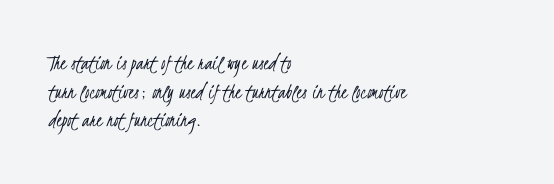
Characters follow at the spacing the type designer built in. These lines stack with their left ends in a neat column. The strip under each line holds only bare page. Each stroke keeps to a modest, everyday thickness or less.
